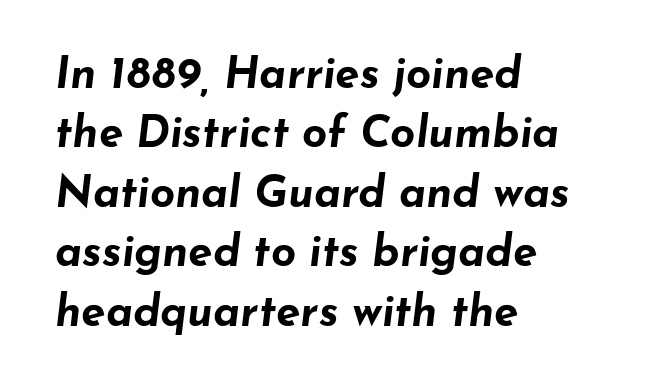
The letters advance in unequal steps, a hallmark of proportional type. The compositor pushed each line to the left boundary. You'd pick this weight for a headline — it's a proper bold. Characters are canted at an angle relative to the baseline's perpendicular. Each row of text sits above clean, open space.
